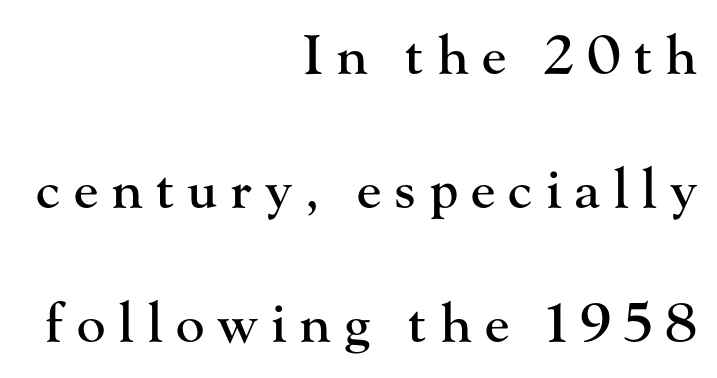
The image shows 54 px serif type, upright; set right-aligned, loose line spacing (2.48x), unusually wide letter spacing (+0.24 em), not underlined; high stroke contrast and a small x-height.
